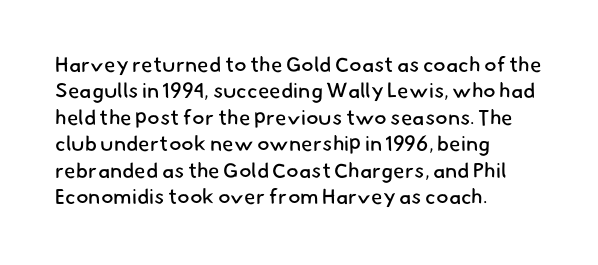
There is no visible air inserted between adjacent glyphs. A quiet, ordinary-to-light weight characterises the typeface. Bare-footed words on every line. The setting favours the left margin, as ordinary paragraphs usually do.
